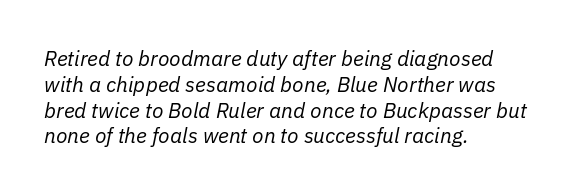
The space directly below the letters is spotless. Slanted lettering throughout. Teacher's note: observe the even left margin — that is flush-left alignment. Each stroke keeps to a modest, everyday thickness or less. A typesetter would call this zero additional tracking.
